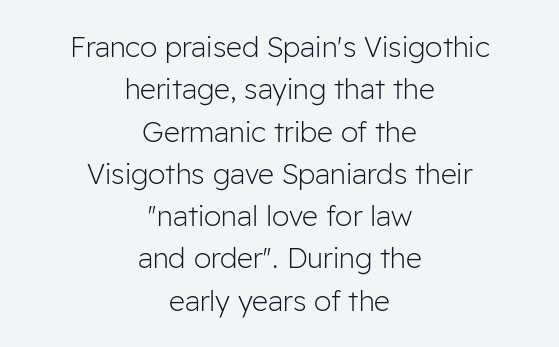
The image shows 28 px light sans-serif type, upright; set centered, normal line spacing (1.51x), normal letter spacing, not underlined; low stroke contrast and a medium x-height.
